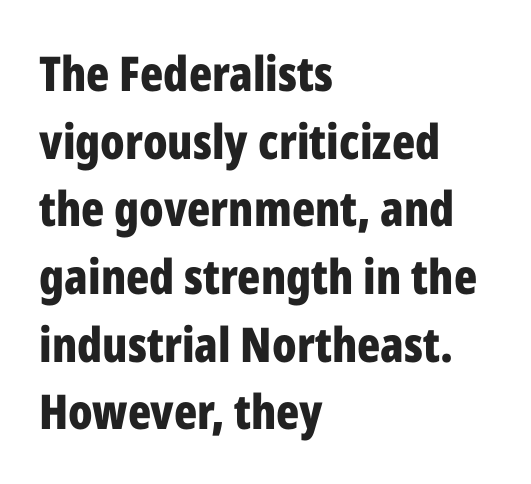
{"serif": "no", "italic": "no", "bold": "yes", "weight": "bold", "width": "condensed", "stroke_contrast": "low", "x_height": "medium", "monospaced": "no", "underline": "no", "align": "left", "line_spacing": "normal", "line_spacing_ratio": 1.41, "letter_spacing": "normal", "letter_spacing_em": 0.0, "glyph_px": 48}
